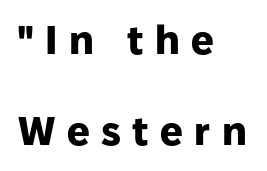
{"serif": "no", "italic": "no", "bold": "yes", "weight": "heavy", "width": "normal", "stroke_contrast": "low", "x_height": "medium", "monospaced": "no", "underline": "no", "align": "left", "line_spacing": "loose", "line_spacing_ratio": 2.27, "letter_spacing": "wide", "letter_spacing_em": 0.29, "glyph_px": 40}
